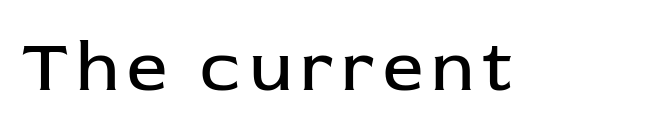
The text was rendered using a sans face with plain stroke endings. Unbolded letterforms with no extra heft. You could not count columns in this text — the font is proportionally spaced. Nobody drew a line under any word here. Is there any slant? The stems are plumb.
